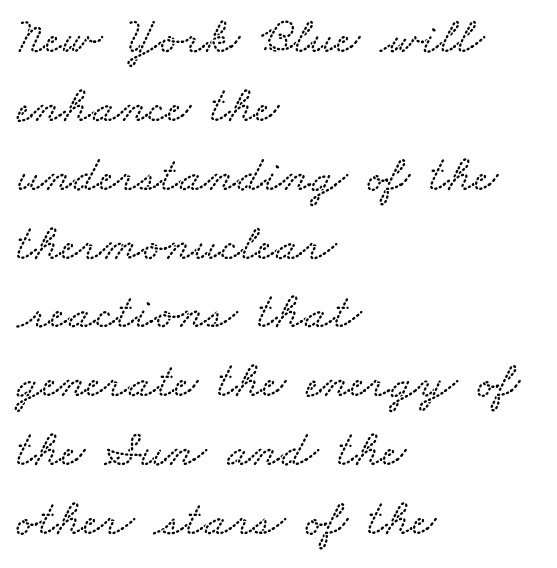
The image shows 51 px wide type; set left-aligned, normal line spacing (1.35x), normal letter spacing, not underlined; low stroke contrast and a small x-height.
